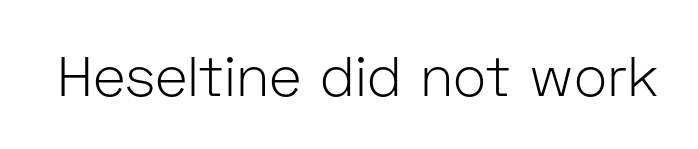
Q: Is the text bold? A: No.
Q: Is the text italic (slanted)? A: No, it is upright.
Q: Is the typeface a serif or a sans-serif typeface? A: Sans-serif.
Q: Is the text underlined? A: No.
Q: Is the spacing between letters normal or unusually wide? A: Normal.
Q: Width (condensed, normal, or wide)? A: Normal.
Q: Stroke contrast? A: Low.
Q: x-height? A: Medium.
Q: Monospaced? A: No.
